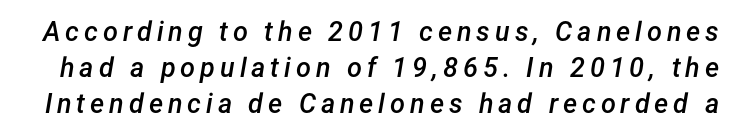
Q: Is the text bold? A: Semi-bold.
Q: Is the text italic (slanted)? A: Yes, it leans right by about 12 degrees.
Q: Is the text underlined? A: No.
Q: Is the spacing between lines tight, normal or loose? A: Normal.
